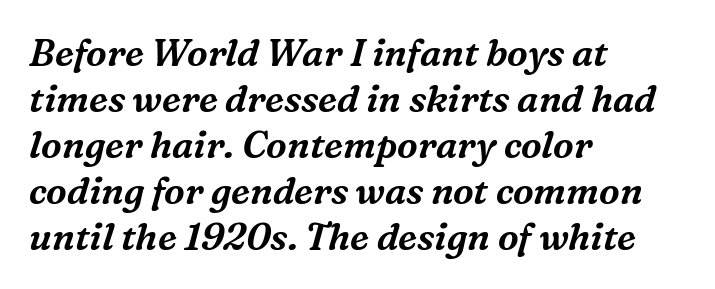
Q: Is the text italic (slanted)? A: Yes, it leans right by about 16 degrees.
Q: Is the typeface a serif or a sans-serif typeface? A: Serif.
Q: Is the text underlined? A: No.
Q: How is the paragraph aligned? A: Left-aligned.
Q: Is the spacing between letters normal or unusually wide? A: Normal.
Q: Width (condensed, normal, or wide)? A: Normal.
Q: Stroke contrast? A: Medium.
Q: x-height? A: Medium.
Q: Monospaced? A: No.
